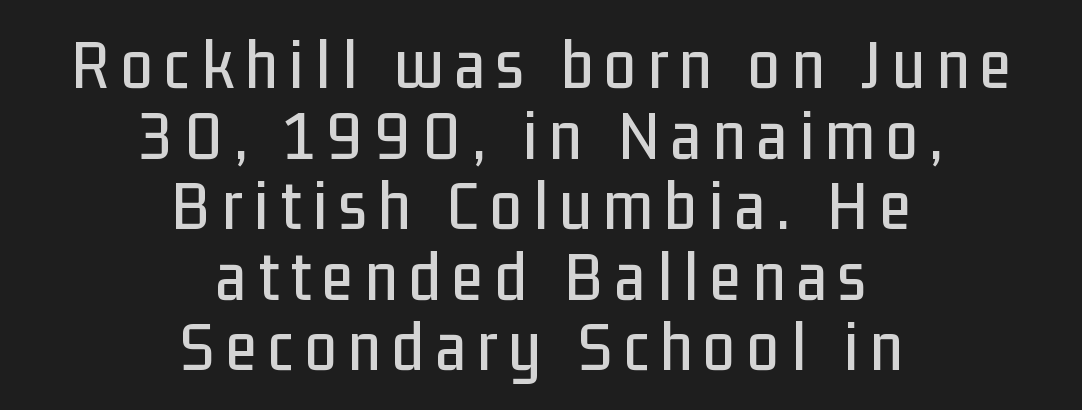
Q: Is the text italic (slanted)? A: No, it is upright.
Q: Is the typeface a serif or a sans-serif typeface? A: Sans-serif.
Q: Is the text underlined? A: No.
Q: How is the paragraph aligned? A: Centered.
Q: Is the spacing between lines tight, normal or loose? A: Tight.
Q: Width (condensed, normal, or wide)? A: Condensed.
Q: Stroke contrast? A: Low.
Q: x-height? A: Medium.
Q: Monospaced? A: No.
